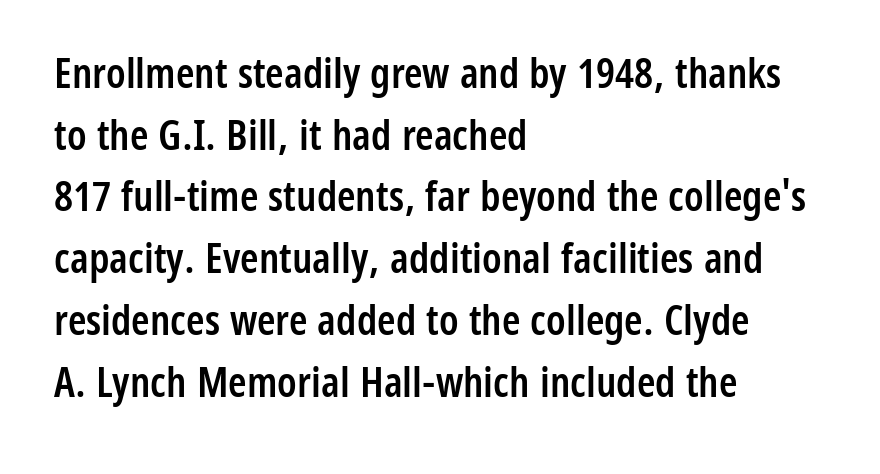
Q: Is the text bold? A: Semi-bold.
Q: Is the text italic (slanted)? A: No, it is upright.
Q: Is the typeface a serif or a sans-serif typeface? A: Sans-serif.
Q: Is the text underlined? A: No.
Q: How is the paragraph aligned? A: Left-aligned.
Q: Is the spacing between letters normal or unusually wide? A: Normal.
Q: Is the spacing between lines tight, normal or loose? A: Normal.
Q: Width (condensed, normal, or wide)? A: Condensed.
Q: Stroke contrast? A: Low.
Q: x-height? A: Medium.
Q: Monospaced? A: No.
